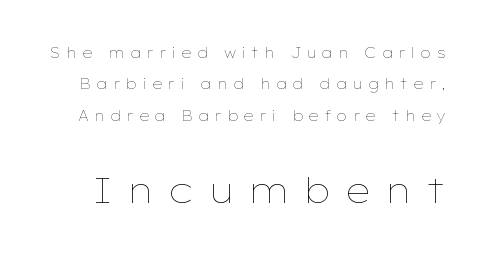
Nothing heavy about these letters — not bold at all. One glance says open: line gaps are wider than usual. The typography opts for an upright posture over an oblique one. This layout puts the modest block above and the oversized block below. Descenders are the only things crossing below the line. Does extra space separate the letters? Yes, quite a lot of it.
